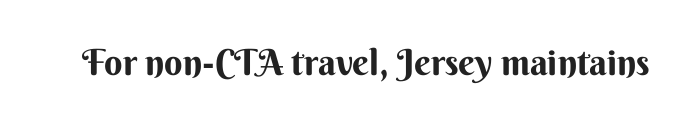
{"serif": "no", "italic": "no", "bold": "yes", "weight": "bold", "width": "normal", "stroke_contrast": "medium", "x_height": "small", "monospaced": "no", "underline": "no", "letter_spacing": "normal", "letter_spacing_em": 0.0, "glyph_px": 36}
